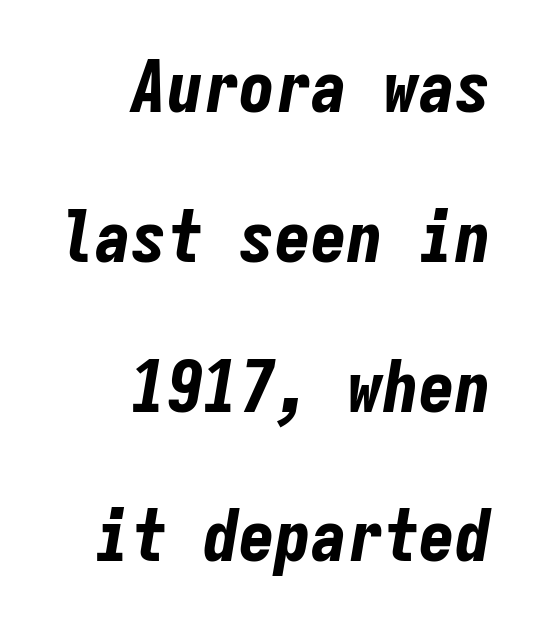
{"italic": "yes", "lean": "right", "slant_degrees": 9, "bold": "yes", "weight": "bold", "width": "condensed", "stroke_contrast": "low", "x_height": "medium", "monospaced": "yes", "underline": "no", "align": "right", "line_spacing": "loose", "line_spacing_ratio": 2.08, "letter_spacing": "normal", "letter_spacing_em": 0.0, "glyph_px": 72}
